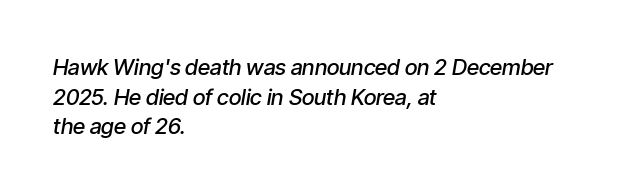
Q: Is the text bold? A: Semi-bold.
Q: Is the text italic (slanted)? A: Yes, it leans right by about 9 degrees.
Q: Is the text underlined? A: No.
Q: How is the paragraph aligned? A: Left-aligned.
Q: Is the spacing between letters normal or unusually wide? A: Normal.
Q: Is the spacing between lines tight, normal or loose? A: Normal.
